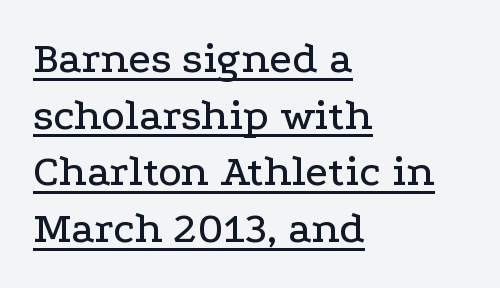
{"serif": "yes", "italic": "no", "width": "wide", "stroke_contrast": "low", "x_height": "medium", "monospaced": "no", "underline": "yes", "align": "left", "line_spacing": "normal", "line_spacing_ratio": 1.26, "letter_spacing": "normal", "letter_spacing_em": 0.0, "glyph_px": 45}
